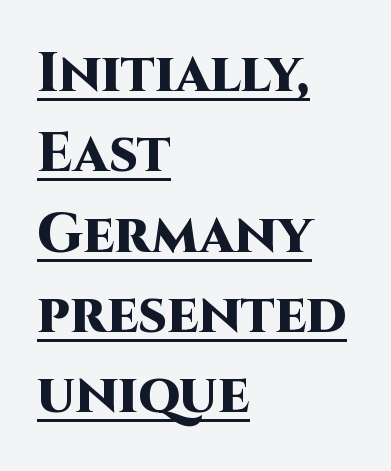
Looks like someone drew a line under every word here. Characters follow at the spacing the type designer built in. The compositor pushed each line to the left boundary. Nothing sits at the stroke ends, so this counts as sans-serif.
